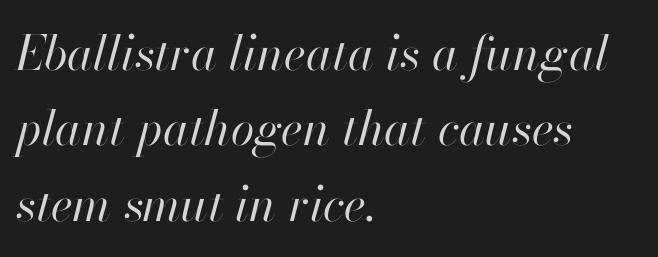
The image shows 48 px regular-weight type, italic (leaning right); set left-aligned, normal line spacing (1.57x), normal letter spacing, not underlined; high stroke contrast and a small x-height.
